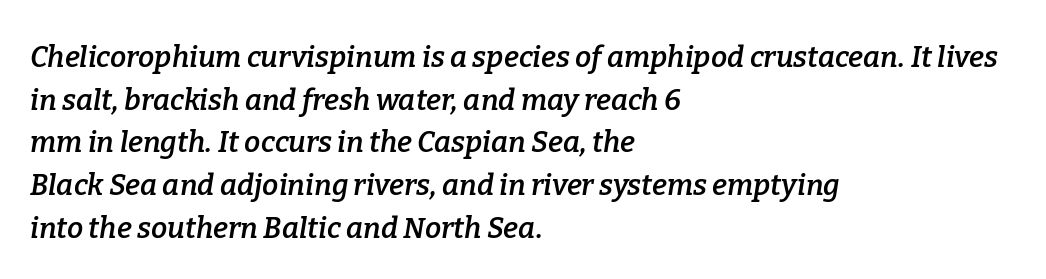
Q: Is the text bold? A: Semi-bold.
Q: Is the text italic (slanted)? A: Yes, it leans right by about 9 degrees.
Q: Is the typeface a serif or a sans-serif typeface? A: Serif.
Q: Is the text underlined? A: No.
Q: How is the paragraph aligned? A: Left-aligned.
Q: Is the spacing between letters normal or unusually wide? A: Normal.
Q: Is the spacing between lines tight, normal or loose? A: Normal.
Q: Width (condensed, normal, or wide)? A: Normal.
Q: Stroke contrast? A: Low.
Q: x-height? A: Medium.
Q: Monospaced? A: No.
